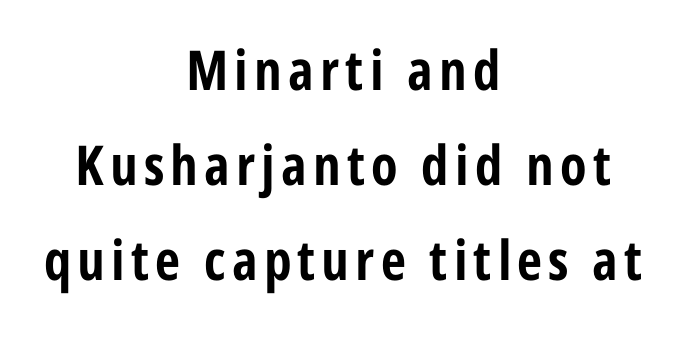
Q: Is the text bold? A: Yes.
Q: Is the text italic (slanted)? A: No, it is upright.
Q: Is the typeface a serif or a sans-serif typeface? A: Sans-serif.
Q: Is the text underlined? A: No.
Q: How is the paragraph aligned? A: Centered.
Q: Width (condensed, normal, or wide)? A: Condensed.
Q: Stroke contrast? A: Low.
Q: x-height? A: Medium.
Q: Monospaced? A: No.
